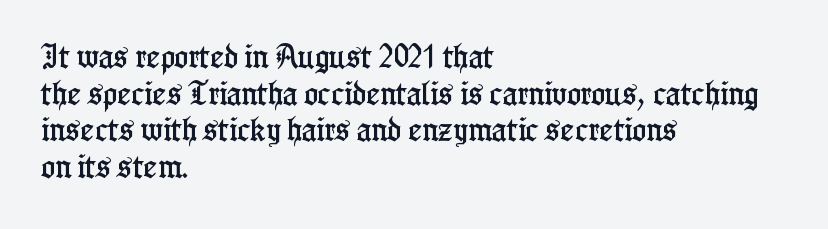
Q: Is the text italic (slanted)? A: No, it is upright.
Q: Is the text underlined? A: No.
Q: How is the paragraph aligned? A: Left-aligned.
Q: Is the spacing between letters normal or unusually wide? A: Normal.
Q: Is the spacing between lines tight, normal or loose? A: Normal.
